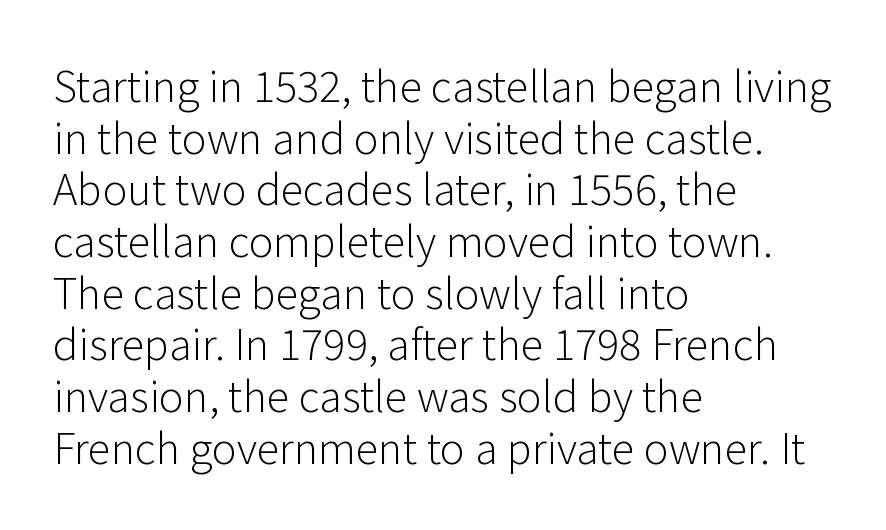
These lines were composed using upright roman letters. Bare-footed words on every line. No chunkiness to these letters — they're not bold. Each letter keeps its own natural width here, so spacing adapts to shape.
